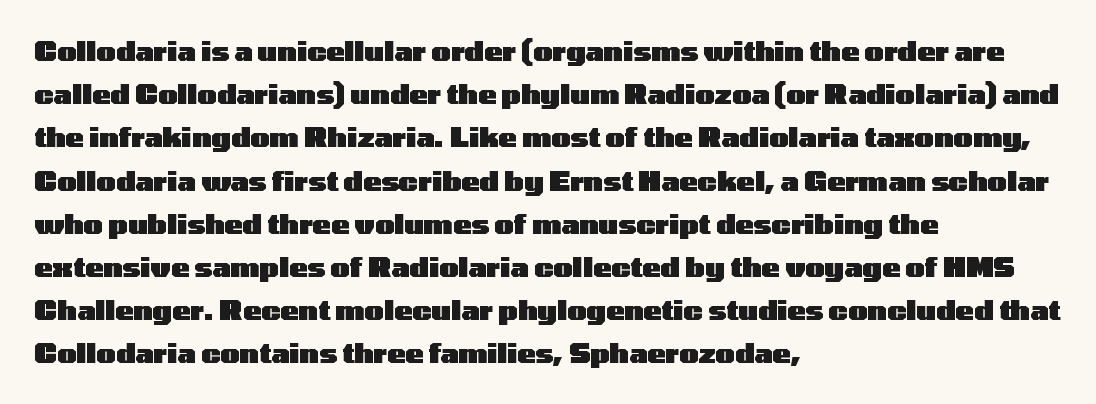
Layout note: lines flush left. Decoration check: the copy has no underline. Each new line begins a customary step beneath the previous one. The characters look thick and weighty, a clear bold. Do the letters lean? They stand straight.
